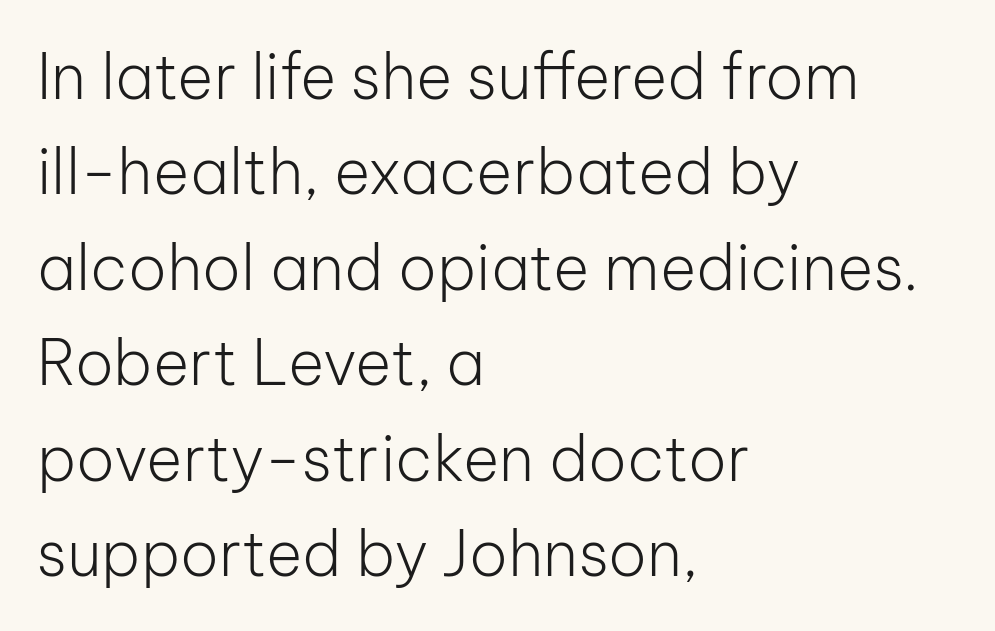
{"serif": "no", "italic": "no", "bold": "no", "weight": "light", "width": "normal", "stroke_contrast": "low", "x_height": "medium", "monospaced": "no", "underline": "no", "align": "left", "line_spacing": "normal", "line_spacing_ratio": 1.54, "letter_spacing": "normal", "letter_spacing_em": 0.0, "glyph_px": 62}
